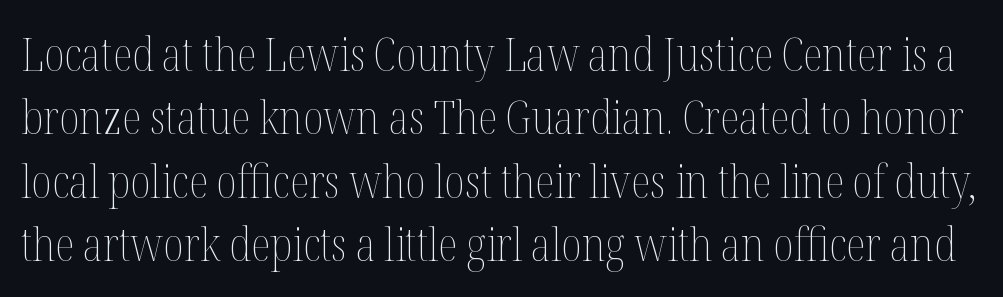
{"italic": "no", "bold": "no", "weight": "thin", "width": "condensed", "stroke_contrast": "medium", "x_height": "medium", "monospaced": "no", "underline": "no", "line_spacing": "normal", "line_spacing_ratio": 1.38, "letter_spacing": "normal", "letter_spacing_em": 0.0, "glyph_px": 46}
